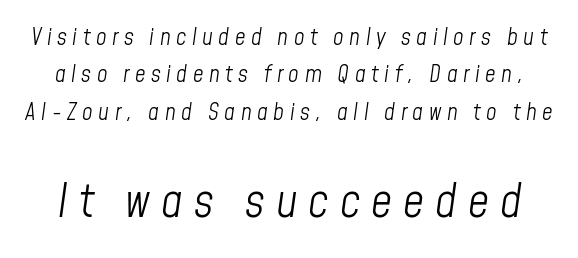
{"italic": "yes", "lean": "right", "slant_degrees": 8, "bold": "no", "weight": "light", "width": "condensed", "stroke_contrast": "low", "x_height": "medium", "monospaced": "no", "underline": "no", "line_spacing": "normal", "line_spacing_ratio": 1.62, "letter_spacing": "wide", "letter_spacing_em": 0.24, "larger_block": "second", "size_ratio": 2.0, "glyph_px": 46}
